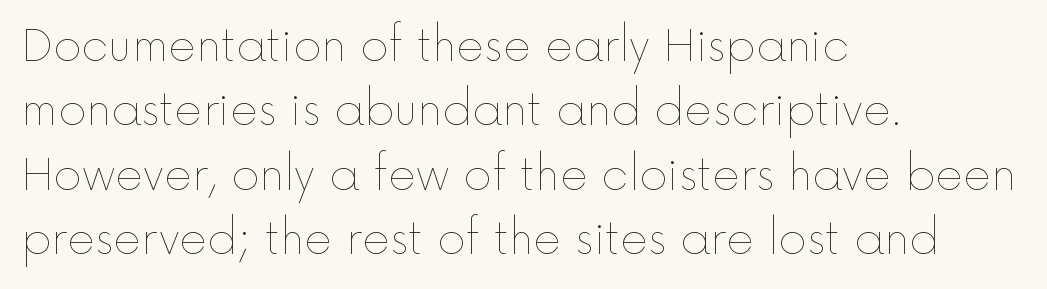
The image shows 43 px thin type, upright; set left-aligned, normal line spacing (1.5x), normal letter spacing, not underlined; a medium x-height.
